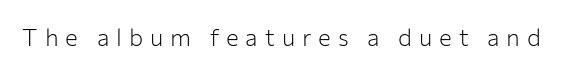
Designer's note — italics off, roman on. Loose tracking; the words dissolve into strings of separated letters. Check the space under the baseline: it is left empty. On a weight scale, this lands at 450 or below.
